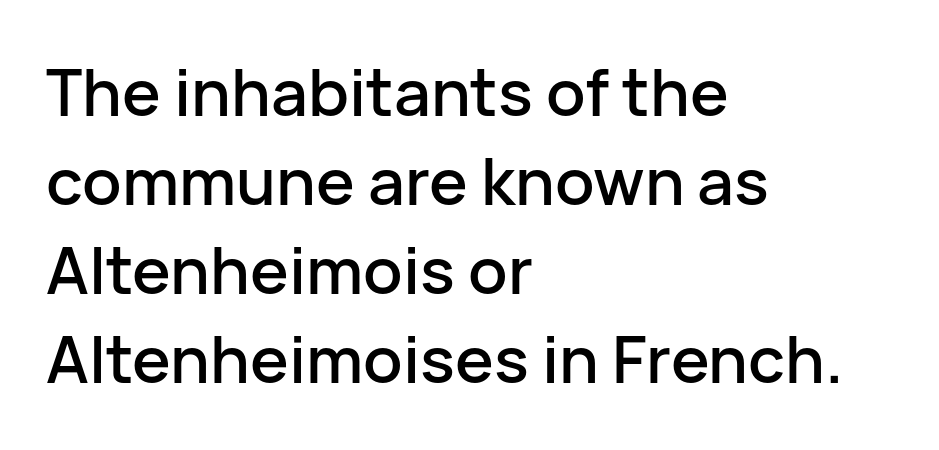
{"serif": "no", "italic": "no", "width": "normal", "stroke_contrast": "low", "x_height": "medium", "monospaced": "no", "underline": "no", "align": "left", "line_spacing": "normal", "line_spacing_ratio": 1.37, "letter_spacing": "normal", "letter_spacing_em": 0.0, "glyph_px": 65}
